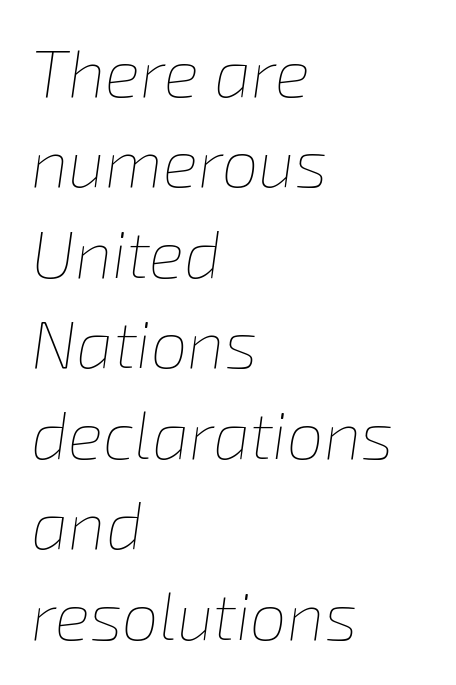
Q: Is the text bold? A: No.
Q: Is the text italic (slanted)? A: Yes, it leans right by about 8 degrees.
Q: Is the text underlined? A: No.
Q: How is the paragraph aligned? A: Left-aligned.
Q: Is the spacing between letters normal or unusually wide? A: Normal.
Q: Is the spacing between lines tight, normal or loose? A: Normal.
Q: Width (condensed, normal, or wide)? A: Normal.
Q: Stroke contrast? A: Low.
Q: x-height? A: Medium.
Q: Monospaced? A: No.
